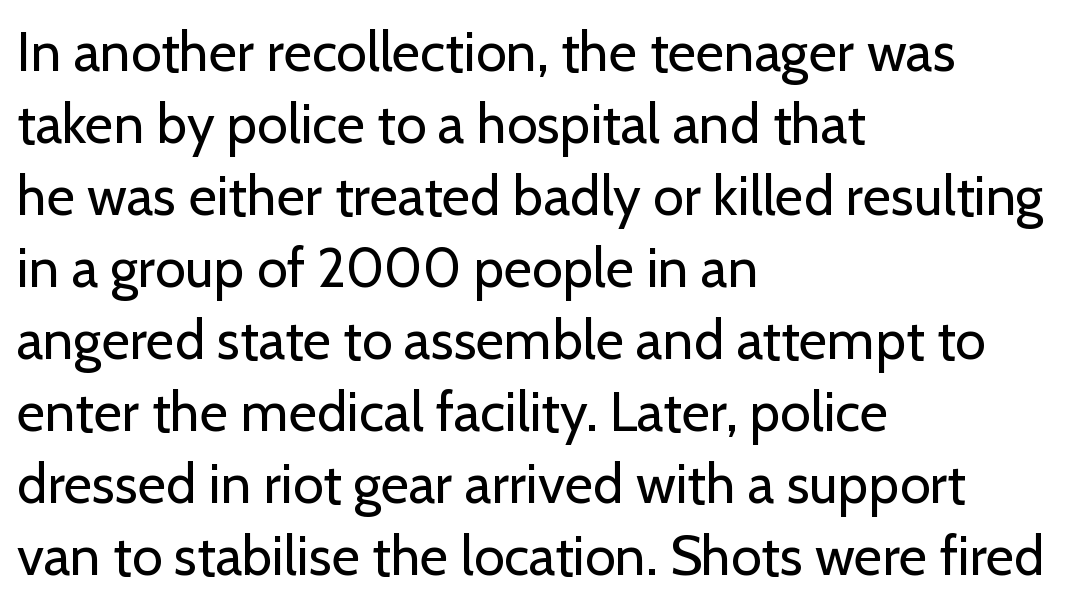
The image shows 55 px regular-weight sans-serif type, upright; set left-aligned, normal line spacing (1.31x), normal letter spacing, not underlined; low stroke contrast and a medium x-height.
